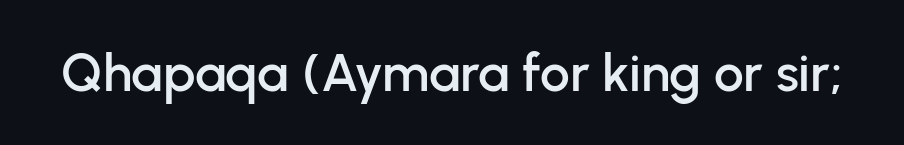
The image shows 53 px sans-serif type, upright; set normal letter spacing, not underlined; low stroke contrast and a medium x-height.
